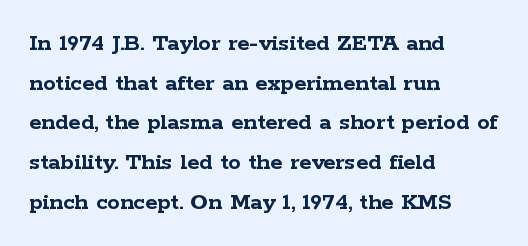
{"italic": "no", "bold": "yes", "underline": "no", "align": "left", "line_spacing": "normal", "line_spacing_ratio": 1.59, "letter_spacing": "normal", "letter_spacing_em": 0.0, "glyph_px": 25}
